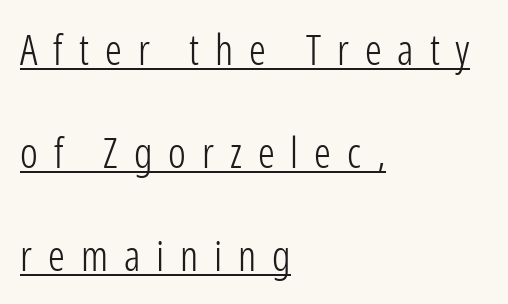
Q: Is the text bold? A: No.
Q: Is the text italic (slanted)? A: No, it is upright.
Q: Is the typeface a serif or a sans-serif typeface? A: Sans-serif.
Q: Is the text underlined? A: Yes.
Q: How is the paragraph aligned? A: Left-aligned.
Q: Is the spacing between letters normal or unusually wide? A: Unusually wide.
Q: Is the spacing between lines tight, normal or loose? A: Loose.
Q: Width (condensed, normal, or wide)? A: Condensed.
Q: Stroke contrast? A: Low.
Q: x-height? A: Medium.
Q: Monospaced? A: No.
